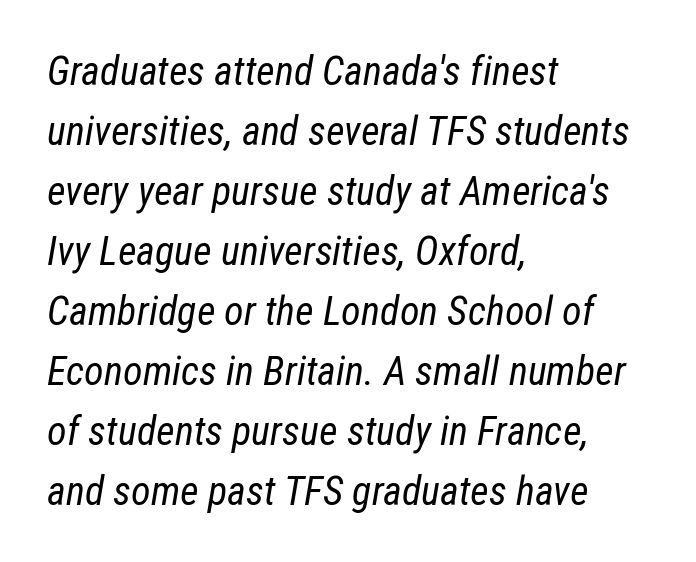
{"italic": "yes", "lean": "right", "slant_degrees": 12, "bold": "no", "weight": "regular", "width": "condensed", "stroke_contrast": "low", "x_height": "medium", "monospaced": "no", "underline": "no", "align": "left", "line_spacing": "normal", "line_spacing_ratio": 1.5, "letter_spacing": "normal", "letter_spacing_em": 0.0, "glyph_px": 40}
